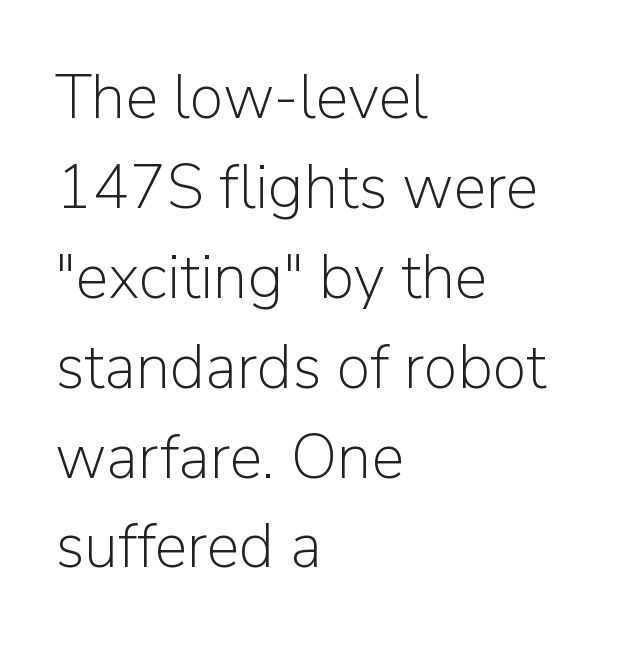
The image shows 62 px light sans-serif type, upright; set left-aligned, normal line spacing (1.45x), normal letter spacing, not underlined; low stroke contrast and a medium x-height.
